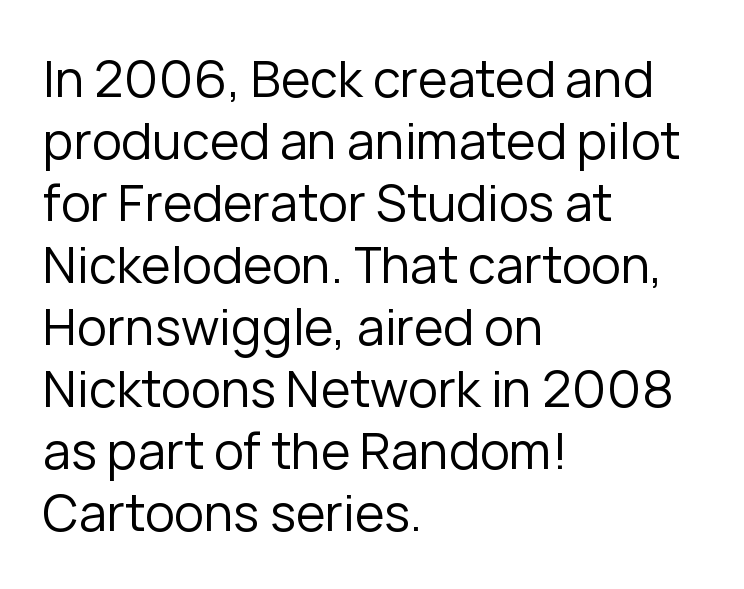
Regarding serifs, this sample does without them. Glance below the letters and you will spot only blank space. This rendering leaves character spacing at its baseline value. Italic? Not at all — the glyphs are vertical. Stems and bowls with no extra thickness — not bold.
